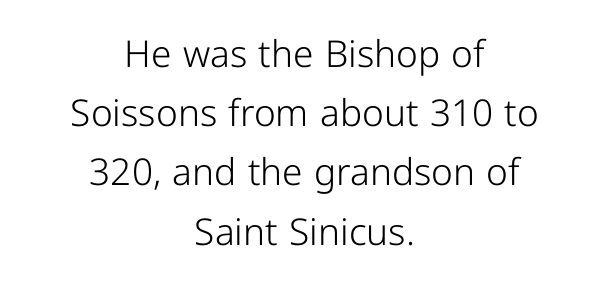
Q: Is the text bold? A: No.
Q: Is the text italic (slanted)? A: No, it is upright.
Q: Is the typeface a serif or a sans-serif typeface? A: Sans-serif.
Q: Is the text underlined? A: No.
Q: How is the paragraph aligned? A: Centered.
Q: Is the spacing between letters normal or unusually wide? A: Normal.
Q: Is the spacing between lines tight, normal or loose? A: Normal.
Q: Width (condensed, normal, or wide)? A: Normal.
Q: Stroke contrast? A: Low.
Q: x-height? A: Medium.
Q: Monospaced? A: No.
